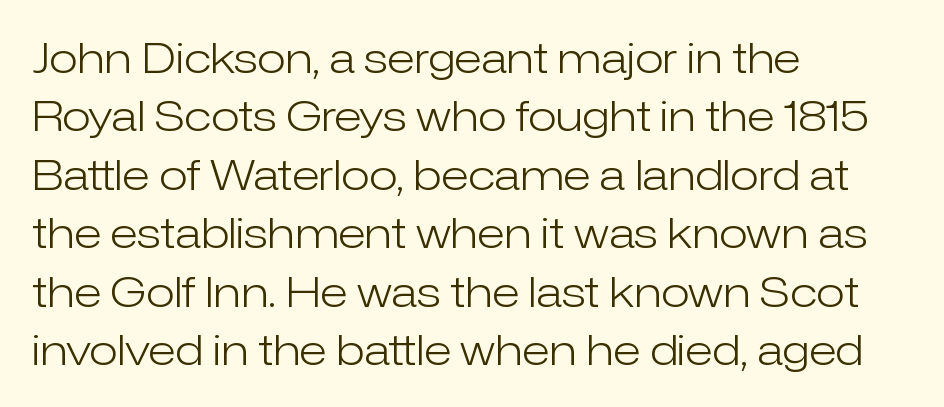
Compared with typical paragraphs, the rows here are spaced about the same. Has an underline been added? It has not. Unlike italic type, these characters show no tilt at all. Nothing unusual about the tracking: characters are spaced as the font intends.
